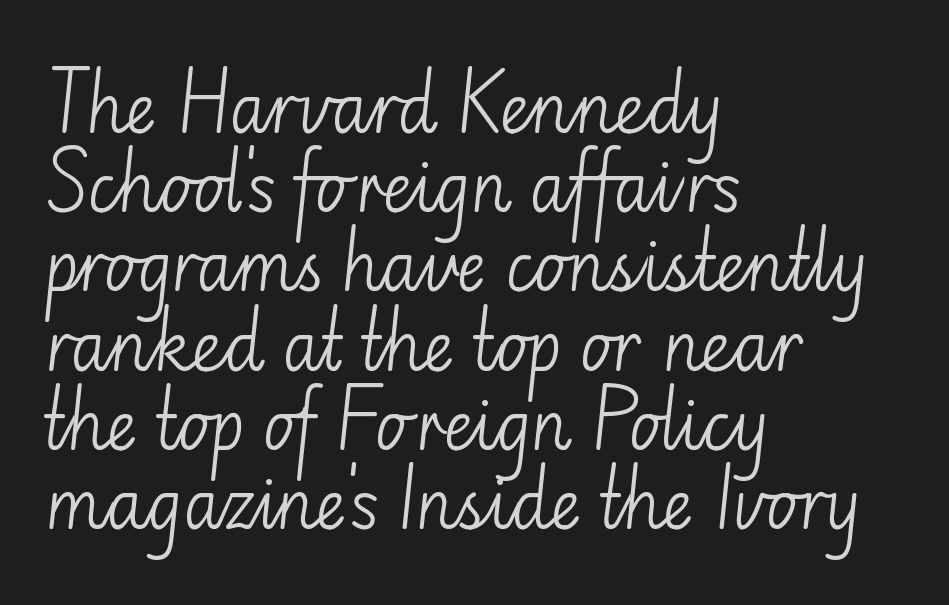
{"serif": "no", "bold": "no", "weight": "light", "width": "normal", "stroke_contrast": "low", "x_height": "small", "monospaced": "no", "underline": "no", "align": "left", "line_spacing_ratio": 1.2, "letter_spacing": "normal", "letter_spacing_em": 0.0, "glyph_px": 66}
